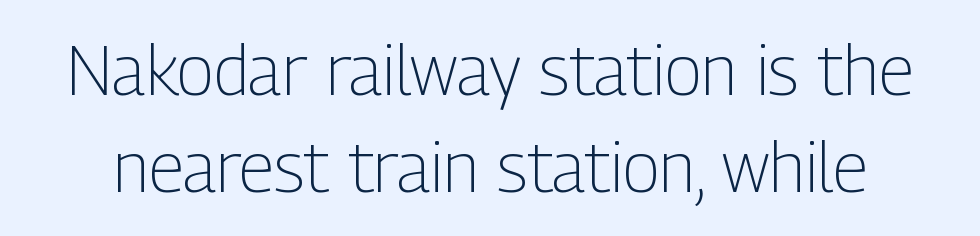
{"serif": "no", "italic": "no", "bold": "no", "weight": "light", "width": "condensed", "stroke_contrast": "low", "x_height": "medium", "monospaced": "no", "underline": "no", "line_spacing": "normal", "line_spacing_ratio": 1.4, "letter_spacing": "normal", "letter_spacing_em": 0.0, "glyph_px": 69}
